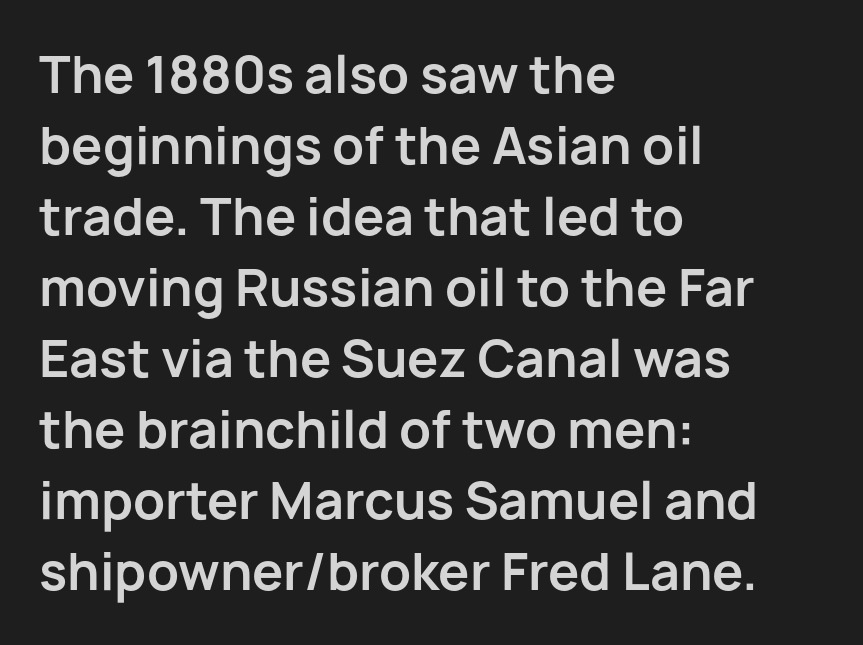
{"serif": "no", "italic": "no", "bold": "yes", "weight": "bold", "width": "normal", "stroke_contrast": "low", "x_height": "medium", "monospaced": "no", "underline": "no", "align": "left", "line_spacing": "normal", "line_spacing_ratio": 1.42, "letter_spacing": "normal", "letter_spacing_em": 0.0, "glyph_px": 50}
